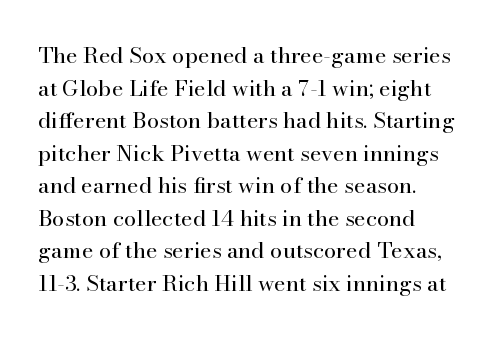
The image shows 22 px text type, upright; set left-aligned, normal line spacing (1.48x), normal letter spacing, not underlined.
